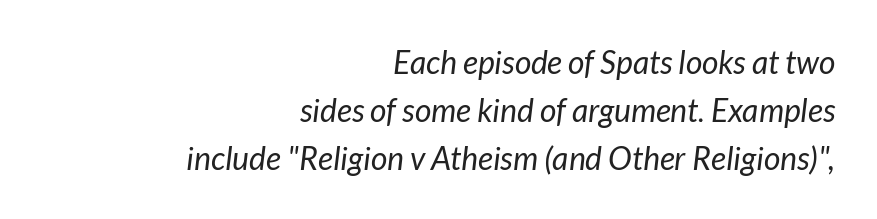
The image shows 32 px regular-weight type, italic (leaning right); set right-aligned, normal line spacing (1.5x), normal letter spacing, not underlined; low stroke contrast and a medium x-height.
